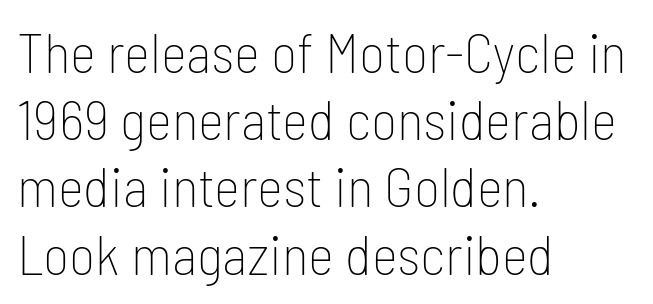
The lines are quadded left. The glyphs in this specimen are sans serif. The strokes are not fattened; the text isn't bold. The tracking reads as untouched default to a designer's eye.
